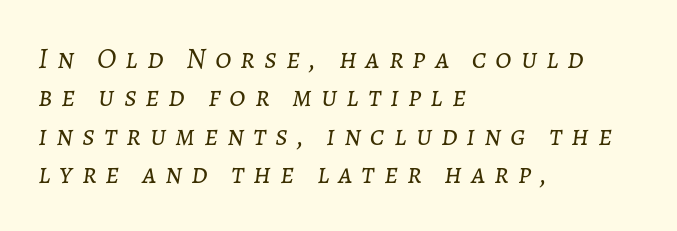
{"italic": "yes", "lean": "right", "slant_degrees": 7, "bold": "no", "weight": "light", "width": "normal", "stroke_contrast": "low", "x_height": "medium", "monospaced": "no", "underline": "no", "align": "left", "line_spacing": "normal", "line_spacing_ratio": 1.32, "letter_spacing": "wide", "letter_spacing_em": 0.31, "glyph_px": 29}
